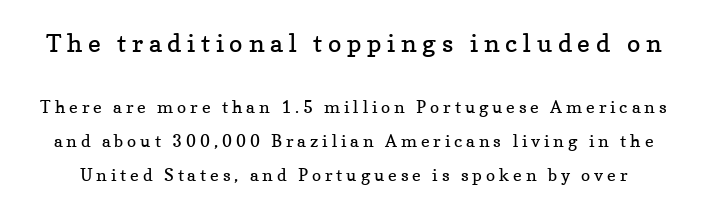
The image shows 25 px text type, upright; set loose line spacing (1.98x), unusually wide letter spacing (+0.23 em), not underlined; the first (top) block is 1.47x larger.
